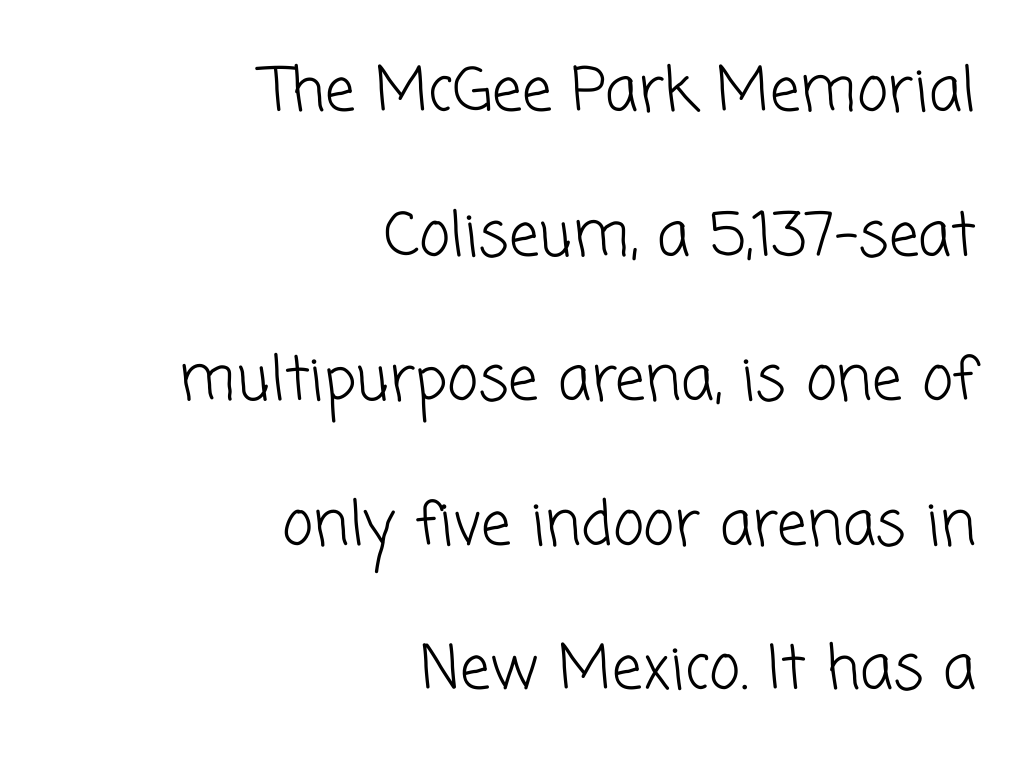
Q: Is the text bold? A: No.
Q: Is the typeface a serif or a sans-serif typeface? A: Sans-serif.
Q: Is the text underlined? A: No.
Q: How is the paragraph aligned? A: Right-aligned.
Q: Is the spacing between letters normal or unusually wide? A: Normal.
Q: Is the spacing between lines tight, normal or loose? A: Loose.
Q: Width (condensed, normal, or wide)? A: Normal.
Q: Stroke contrast? A: Low.
Q: x-height? A: Medium.
Q: Monospaced? A: No.
